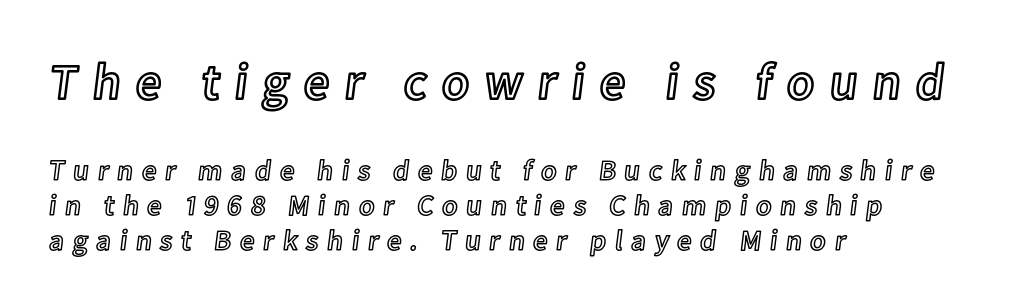
Q: Is the text italic (slanted)? A: Yes.
Q: Is the text underlined? A: No.
Q: How is the paragraph aligned? A: Left-aligned.
Q: Is the spacing between letters normal or unusually wide? A: Unusually wide.
Q: Which block of text is set in a larger size, the first (top) or the second (bottom)? A: The first (top) one.
Q: Width (condensed, normal, or wide)? A: Normal.
Q: x-height? A: Medium.
Q: Monospaced? A: No.
